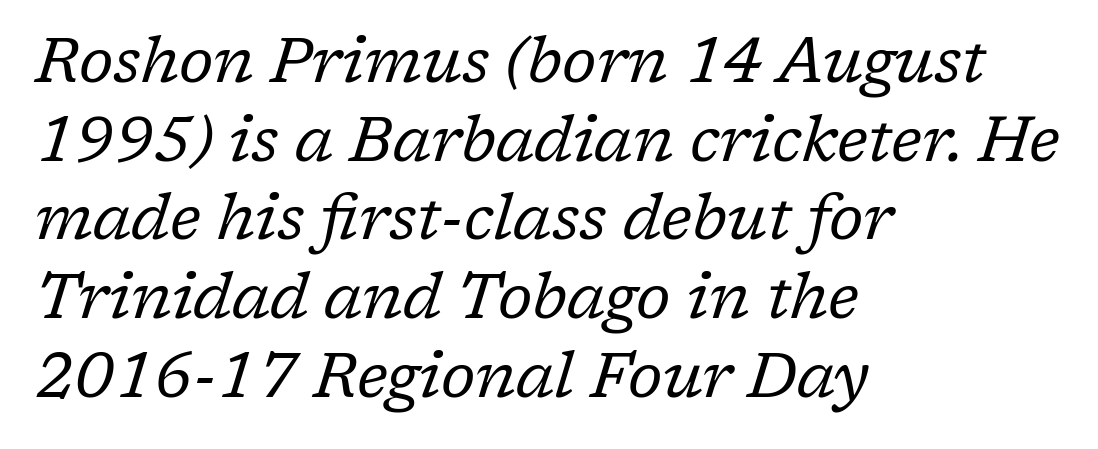
Q: Is the text bold? A: No.
Q: Is the text italic (slanted)? A: Yes, it leans right by about 17 degrees.
Q: Is the typeface a serif or a sans-serif typeface? A: Serif.
Q: Is the text underlined? A: No.
Q: How is the paragraph aligned? A: Left-aligned.
Q: Is the spacing between letters normal or unusually wide? A: Normal.
Q: Is the spacing between lines tight, normal or loose? A: Normal.
Q: Width (condensed, normal, or wide)? A: Normal.
Q: Stroke contrast? A: Low.
Q: x-height? A: Medium.
Q: Monospaced? A: No.
